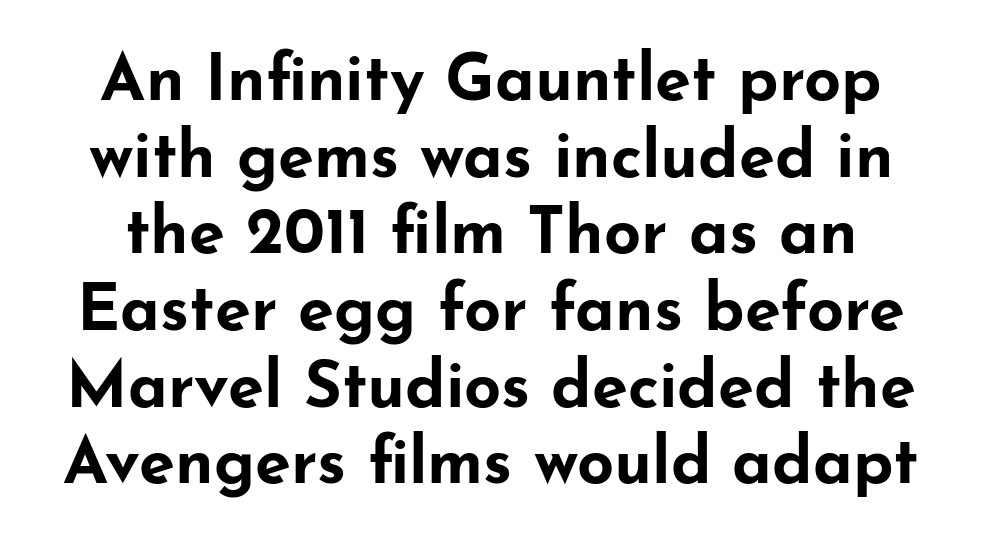
{"serif": "no", "italic": "no", "bold": "yes", "weight": "bold", "width": "wide", "stroke_contrast": "low", "x_height": "small", "monospaced": "no", "underline": "no", "line_spacing_ratio": 1.18, "letter_spacing": "normal", "letter_spacing_em": 0.0, "glyph_px": 65}
